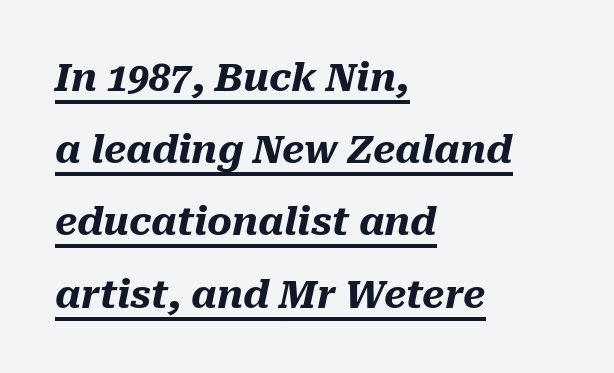
{"italic": "yes", "lean": "right", "slant_degrees": 10, "bold": "yes", "weight": "heavy", "width": "normal", "stroke_contrast": "medium", "x_height": "medium", "monospaced": "no", "underline": "yes", "align": "left", "line_spacing": "loose", "line_spacing_ratio": 1.9, "letter_spacing": "normal", "letter_spacing_em": 0.0, "glyph_px": 38}
